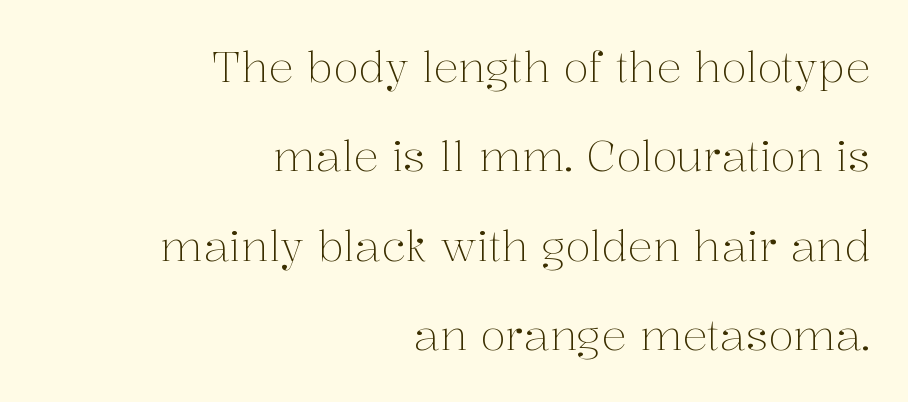
Q: Is the text bold? A: No.
Q: Is the text italic (slanted)? A: No, it is upright.
Q: Is the typeface a serif or a sans-serif typeface? A: Serif.
Q: Is the text underlined? A: No.
Q: How is the paragraph aligned? A: Right-aligned.
Q: Is the spacing between letters normal or unusually wide? A: Normal.
Q: Is the spacing between lines tight, normal or loose? A: Loose.
Q: Width (condensed, normal, or wide)? A: Normal.
Q: Stroke contrast? A: Medium.
Q: x-height? A: Medium.
Q: Monospaced? A: No.
